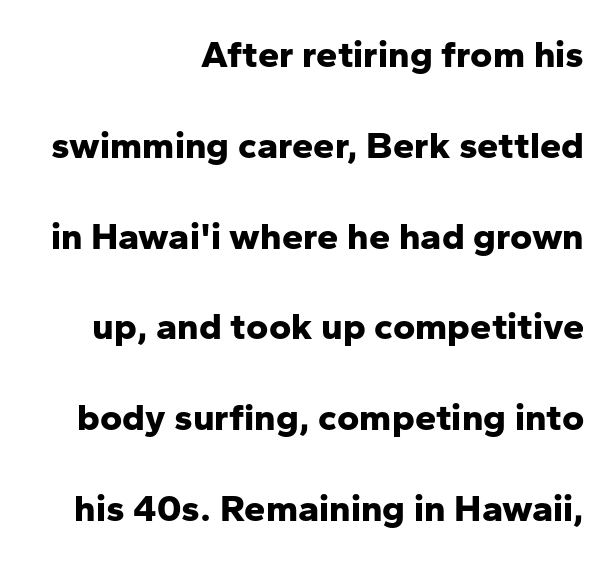
Every character sits straight up, as roman type does. Typographic density is high because the face is bold. Rows of type keep a wide berth in the vertical direction. Decoration check: the copy has no underline.
